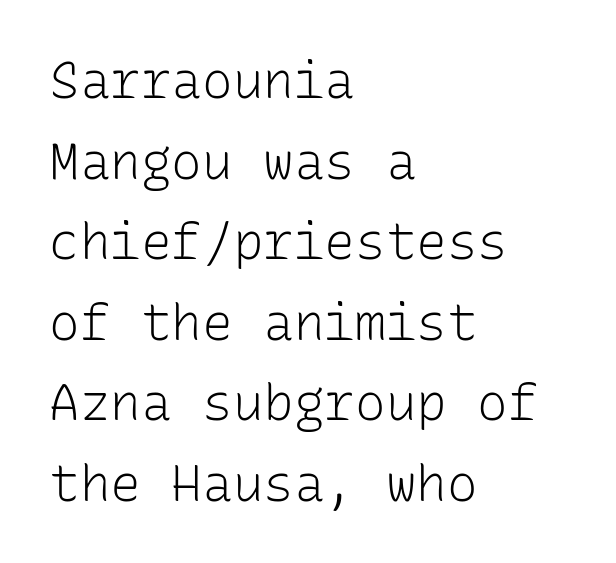
The image shows 51 px light sans-serif type, upright, monospaced; set left-aligned, normal line spacing (1.58x), normal letter spacing, not underlined; low stroke contrast and a medium x-height.
